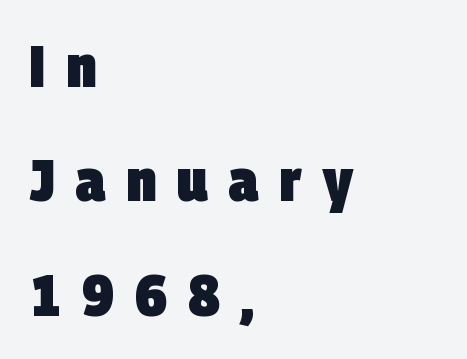
Q: Is the text bold? A: Yes.
Q: Is the typeface a serif or a sans-serif typeface? A: Sans-serif.
Q: Is the text underlined? A: No.
Q: How is the paragraph aligned? A: Left-aligned.
Q: Is the spacing between letters normal or unusually wide? A: Unusually wide.
Q: Is the spacing between lines tight, normal or loose? A: Loose.
Q: Width (condensed, normal, or wide)? A: Condensed.
Q: Stroke contrast? A: Low.
Q: x-height? A: Large.
Q: Monospaced? A: No.
